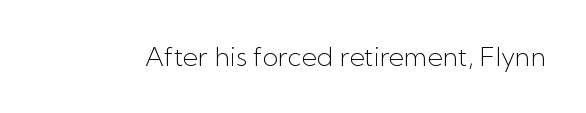
Q: Is the text bold? A: No.
Q: Is the text italic (slanted)? A: No, it is upright.
Q: Is the text underlined? A: No.
Q: Is the spacing between letters normal or unusually wide? A: Normal.
